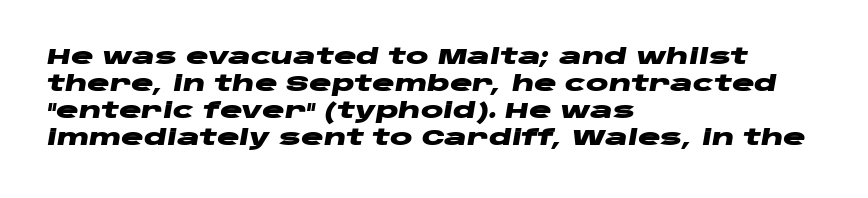
Glance below the letters and you will spot only blank space. Inter-character spacing is left at the font's built-in metrics. The setting favours the left margin, as ordinary paragraphs usually do. Italic: yes, the glyphs are oblique. Look at the stroke-to-counter ratio: heavy, a bold.
